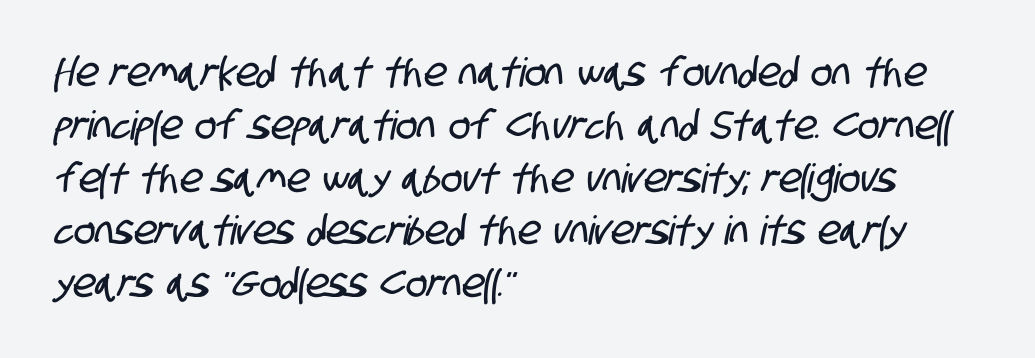
{"serif": "no", "width": "condensed", "stroke_contrast": "low", "x_height": "large", "monospaced": "no", "underline": "no", "align": "left", "line_spacing": "normal", "line_spacing_ratio": 1.32, "letter_spacing": "normal", "letter_spacing_em": 0.0, "glyph_px": 40}
